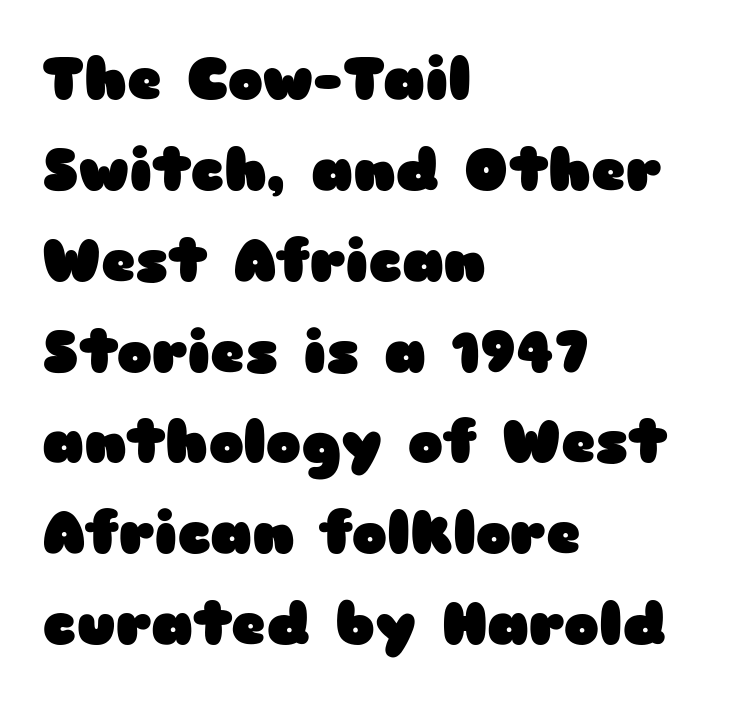
The image shows 59 px heavy, wide sans-serif type, upright; set left-aligned, normal line spacing (1.54x), normal letter spacing, not underlined; low stroke contrast and a medium x-height.
